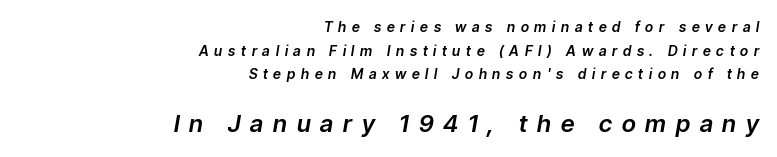
Q: Is the text italic (slanted)? A: Yes, it leans right by about 9 degrees.
Q: Is the text underlined? A: No.
Q: How is the paragraph aligned? A: Right-aligned.
Q: Is the spacing between letters normal or unusually wide? A: Unusually wide.
Q: Is the spacing between lines tight, normal or loose? A: Normal.
Q: Which block of text is set in a larger size, the first (top) or the second (bottom)? A: The second (bottom) one.
